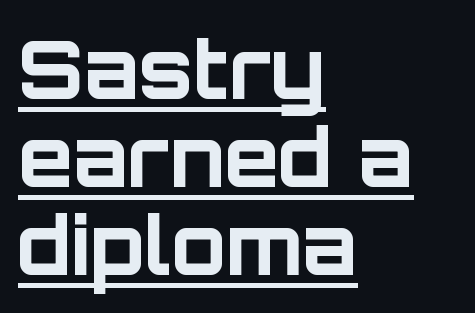
Q: Is the text bold? A: Yes.
Q: Is the text italic (slanted)? A: No, it is upright.
Q: Is the typeface a serif or a sans-serif typeface? A: Sans-serif.
Q: Is the text underlined? A: Yes.
Q: How is the paragraph aligned? A: Left-aligned.
Q: Is the spacing between letters normal or unusually wide? A: Normal.
Q: Is the spacing between lines tight, normal or loose? A: Tight.
Q: Width (condensed, normal, or wide)? A: Normal.
Q: Stroke contrast? A: Low.
Q: x-height? A: Large.
Q: Monospaced? A: No.
